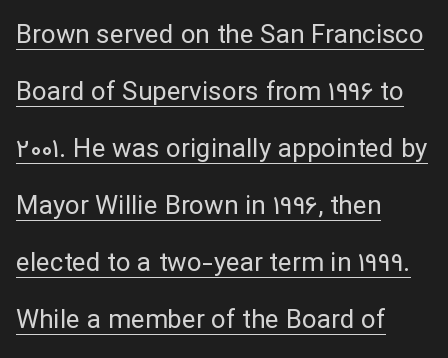
The image shows 26 px text type, upright; set left-aligned, loose line spacing (2.19x), normal letter spacing, underlined.
